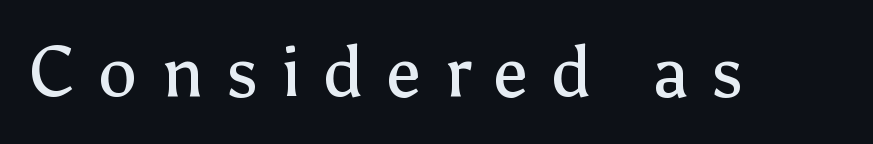
{"serif": "no", "italic": "no", "bold": "no", "weight": "regular", "width": "normal", "stroke_contrast": "low", "x_height": "medium", "monospaced": "no", "underline": "no", "letter_spacing": "wide", "letter_spacing_em": 0.33, "glyph_px": 70}
